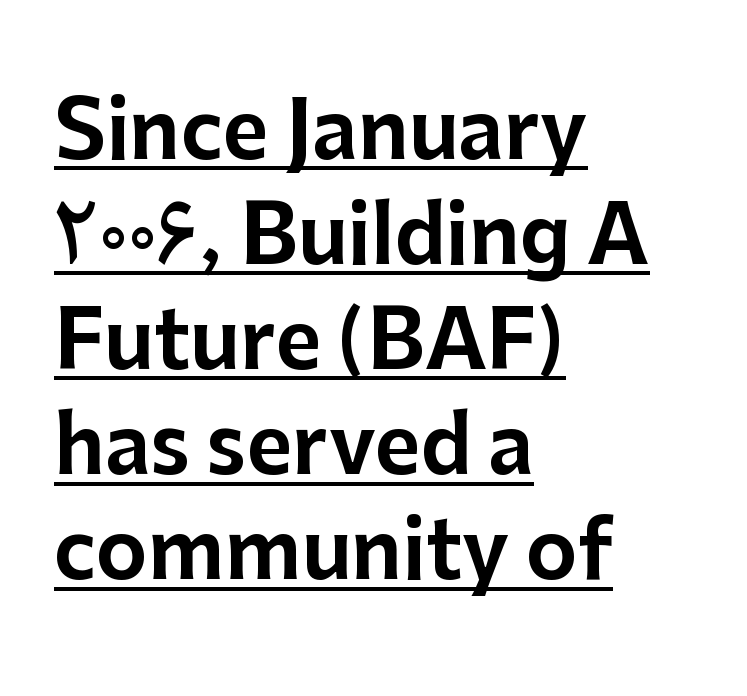
The image shows 79 px sans-serif type, upright; set left-aligned, normal line spacing (1.33x), normal letter spacing, underlined; low stroke contrast and a medium x-height.
